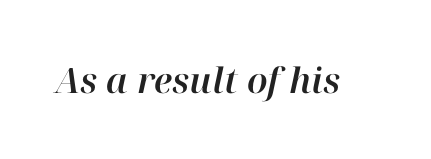
Nothing unusual about the tracking: characters are spaced as the font intends. Spacing verdict: proportional, widths tailored to each character. The lettering tilts uniformly, giving the passage an italic look. Descenders hang freely into open space.
